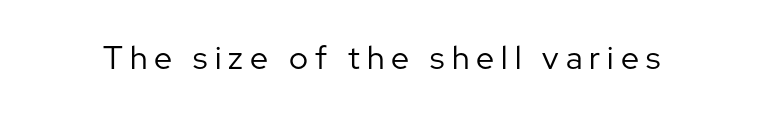
{"serif": "no", "italic": "no", "bold": "no", "weight": "regular", "width": "normal", "stroke_contrast": "low", "x_height": "medium", "monospaced": "no", "underline": "no", "letter_spacing": "wide", "letter_spacing_em": 0.22, "glyph_px": 32}
